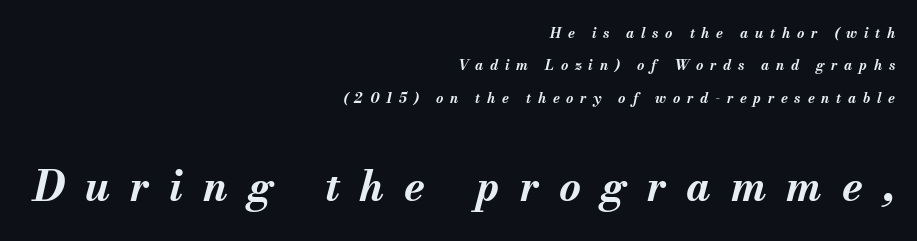
{"italic": "yes", "lean": "right", "slant_degrees": 13, "bold": "yes", "weight": "bold", "width": "normal", "stroke_contrast": "medium", "x_height": "small", "monospaced": "no", "underline": "no", "align": "right", "line_spacing": "loose", "line_spacing_ratio": 2.32, "letter_spacing": "wide", "letter_spacing_em": 0.48, "larger_block": "second", "size_ratio": 3.0, "glyph_px": 42}
